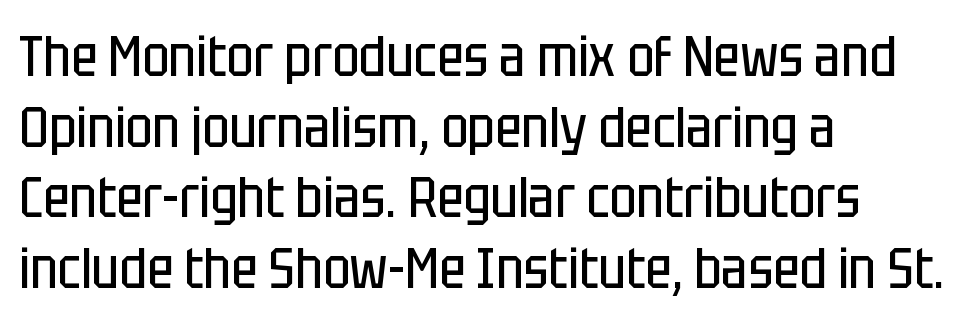
{"serif": "no", "italic": "no", "bold": "no", "weight": "regular", "width": "condensed", "stroke_contrast": "low", "x_height": "large", "monospaced": "no", "underline": "no", "align": "left", "line_spacing_ratio": 1.24, "letter_spacing": "normal", "letter_spacing_em": 0.0, "glyph_px": 57}
